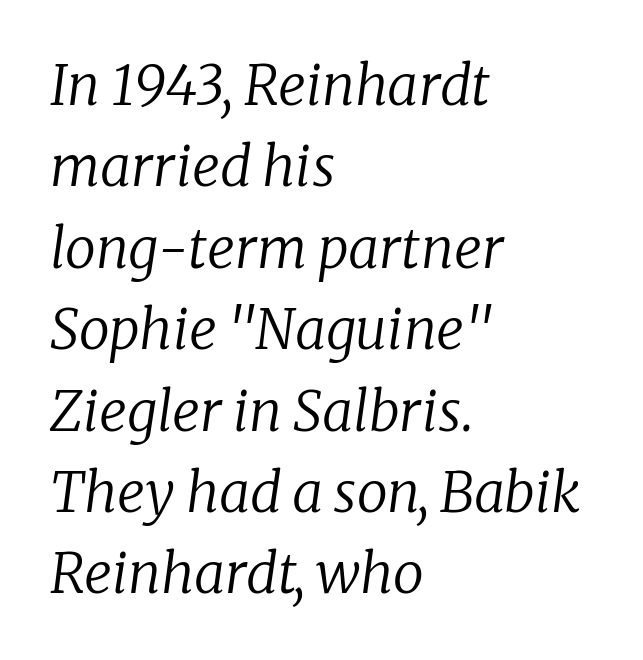
Q: Is the text bold? A: No.
Q: Is the text italic (slanted)? A: Yes, it leans right by about 8 degrees.
Q: Is the typeface a serif or a sans-serif typeface? A: Serif.
Q: Is the text underlined? A: No.
Q: How is the paragraph aligned? A: Left-aligned.
Q: Is the spacing between letters normal or unusually wide? A: Normal.
Q: Is the spacing between lines tight, normal or loose? A: Normal.
Q: Width (condensed, normal, or wide)? A: Normal.
Q: Stroke contrast? A: Low.
Q: x-height? A: Medium.
Q: Monospaced? A: No.
